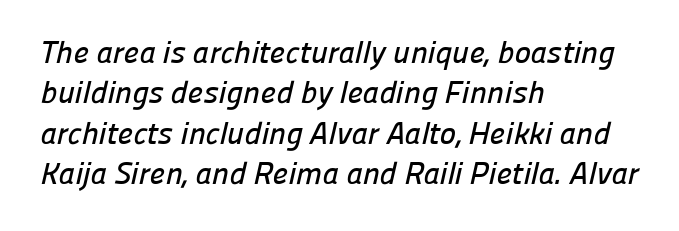
The image shows 31 px sans-serif type; set left-aligned, normal line spacing (1.3x), normal letter spacing, not underlined; low stroke contrast and a medium x-height.
